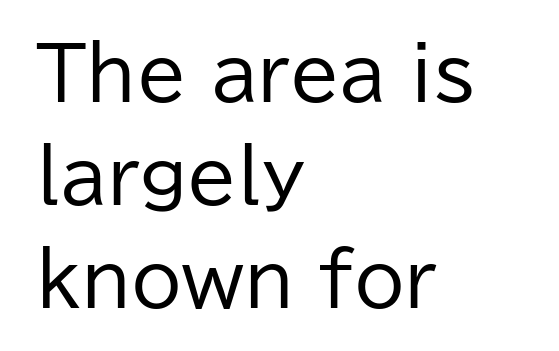
{"serif": "no", "italic": "no", "bold": "no", "weight": "regular", "width": "normal", "stroke_contrast": "low", "x_height": "medium", "monospaced": "no", "underline": "no", "align": "left", "line_spacing": "normal", "line_spacing_ratio": 1.43, "letter_spacing": "normal", "letter_spacing_em": 0.0, "glyph_px": 72}
